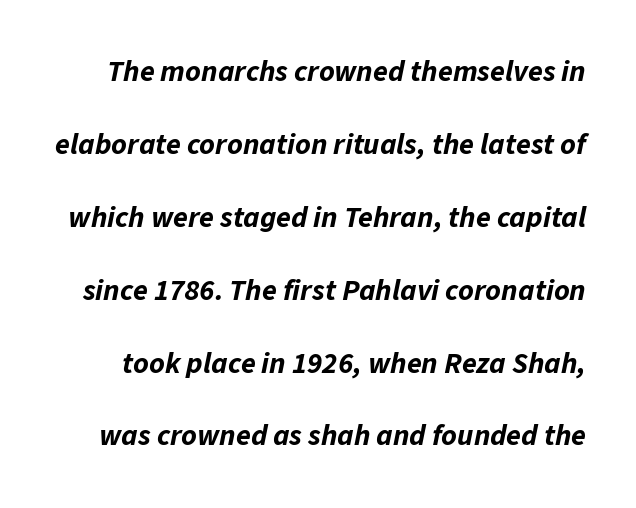
{"italic": "yes", "lean": "right", "slant_degrees": 11, "bold": "yes", "weight": "bold", "width": "normal", "stroke_contrast": "low", "x_height": "medium", "monospaced": "no", "underline": "no", "line_spacing": "loose", "line_spacing_ratio": 2.43, "letter_spacing": "normal", "letter_spacing_em": 0.0, "glyph_px": 30}
